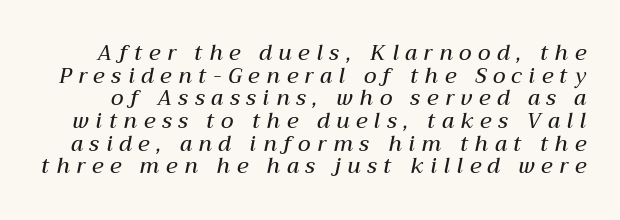
Q: Is the text bold? A: Semi-bold.
Q: Is the text italic (slanted)? A: Yes, it leans right by about 12 degrees.
Q: Is the text underlined? A: No.
Q: Is the spacing between letters normal or unusually wide? A: Unusually wide.
Q: Is the spacing between lines tight, normal or loose? A: Tight.
